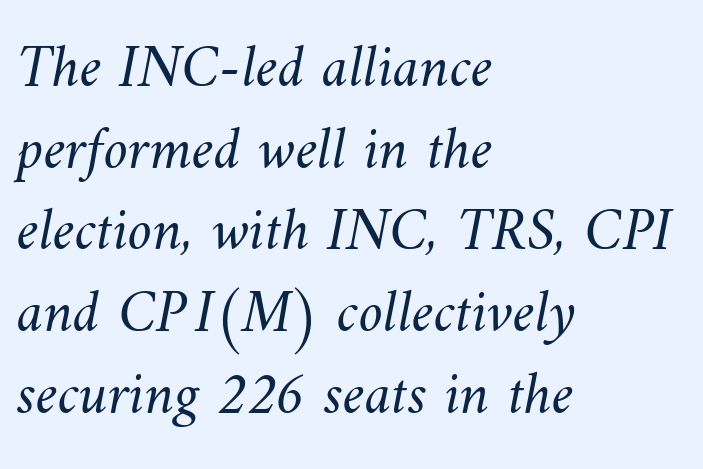
Q: Is the text bold? A: No.
Q: Is the text underlined? A: No.
Q: How is the paragraph aligned? A: Left-aligned.
Q: Is the spacing between letters normal or unusually wide? A: Normal.
Q: Is the spacing between lines tight, normal or loose? A: Normal.
Q: Width (condensed, normal, or wide)? A: Normal.
Q: Stroke contrast? A: Medium.
Q: x-height? A: Small.
Q: Monospaced? A: No.
